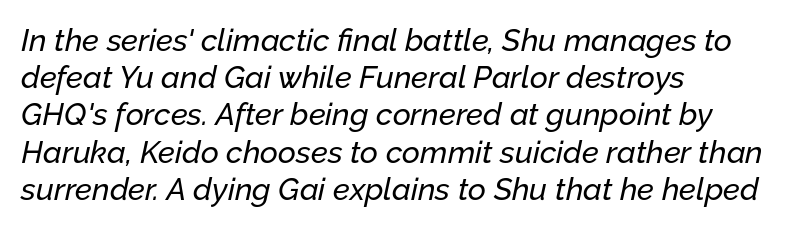
The image shows 31 px text type, italic (leaning right); set left-aligned, line spacing 1.2x, normal letter spacing, not underlined; low stroke contrast and a medium x-height.
